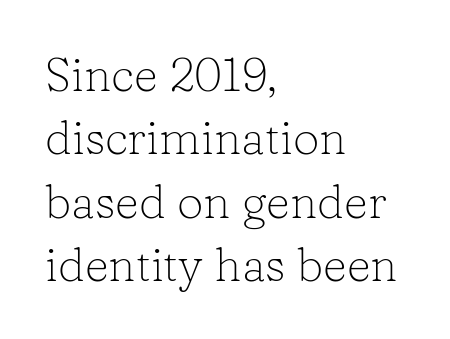
Beneath every word, the page is bare. A normal amount of white space separates one row of letters from the next. This reads as an unemphasized weight, regular at the heaviest. The rendering uses natural spacing where letterforms have individual widths. A student would call this left alignment; a typographer would say flush left, rag right. Check where the strokes stop: tiny serifs finish them off.
